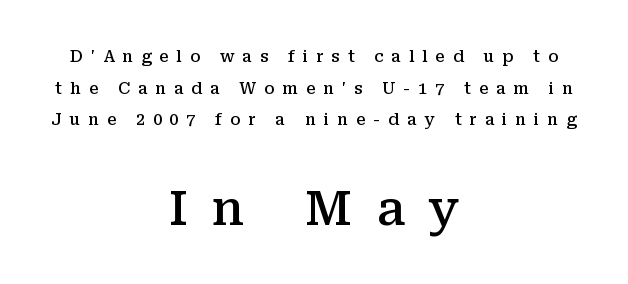
{"serif": "yes", "italic": "no", "bold": "semi", "weight": "semibold", "width": "normal", "stroke_contrast": "medium", "x_height": "medium", "monospaced": "no", "underline": "no", "align": "center", "line_spacing": "loose", "line_spacing_ratio": 1.97, "letter_spacing": "wide", "letter_spacing_em": 0.49, "larger_block": "second", "size_ratio": 3.0, "glyph_px": 48}
